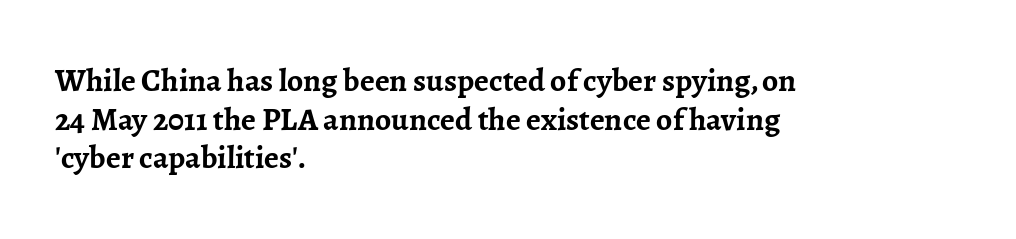
The image shows 32 px semibold serif type, upright; set left-aligned, line spacing 1.21x, normal letter spacing, not underlined; low stroke contrast and a medium x-height.
